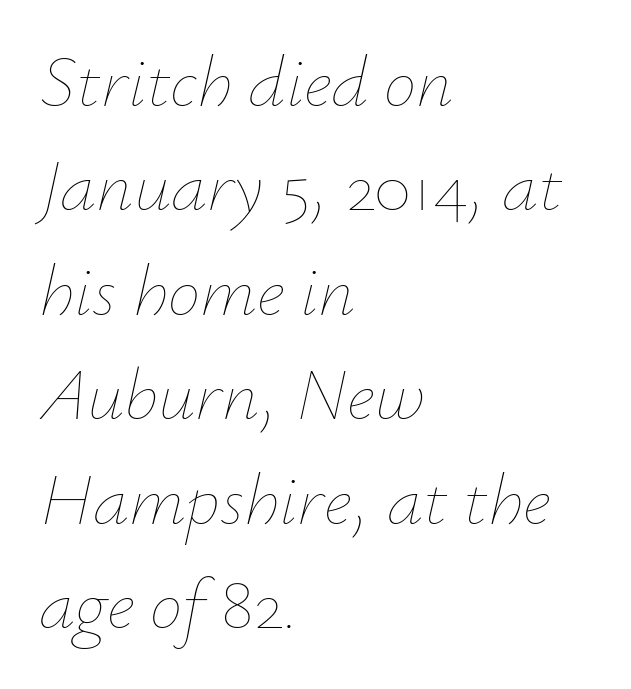
{"italic": "yes", "lean": "right", "slant_degrees": 12, "bold": "no", "weight": "thin", "width": "normal", "stroke_contrast": "low", "x_height": "small", "monospaced": "no", "underline": "no", "align": "left", "line_spacing": "normal", "line_spacing_ratio": 1.43, "letter_spacing": "normal", "letter_spacing_em": 0.0, "glyph_px": 73}
